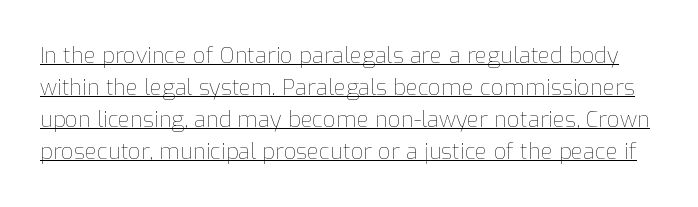
The image shows 22 px text type, upright; set normal line spacing (1.45x), normal letter spacing, underlined.
